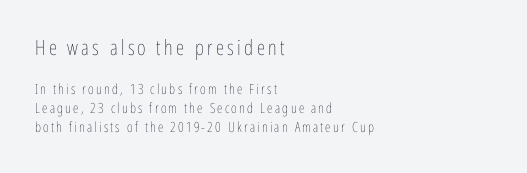
{"italic": "no", "bold": "no", "underline": "no", "align": "left", "line_spacing": "normal", "line_spacing_ratio": 1.37, "larger_block": "first", "size_ratio": 1.5, "glyph_px": 21}
